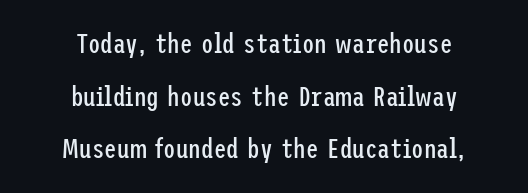
Caption: standard tracking, unaltered. The characters are drawn with everyday or finer stroke widths. Check under the words: just untouched page. This sample uses an upright cut, with every glyph sitting square on the baseline.
